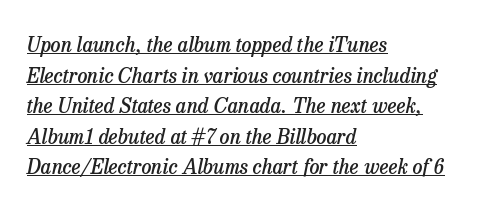
Q: Is the text bold? A: Semi-bold.
Q: Is the text italic (slanted)? A: Yes, it leans right by about 13 degrees.
Q: Is the text underlined? A: Yes.
Q: How is the paragraph aligned? A: Left-aligned.
Q: Is the spacing between letters normal or unusually wide? A: Normal.
Q: Is the spacing between lines tight, normal or loose? A: Normal.
